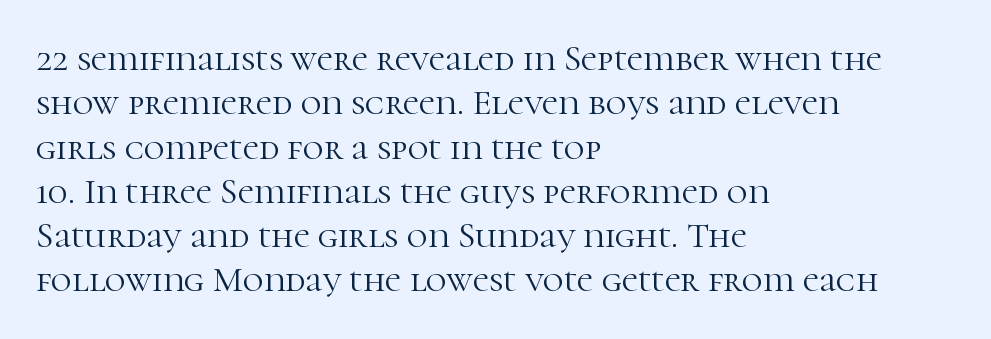
{"serif": "yes", "italic": "no", "bold": "no", "weight": "light", "width": "normal", "stroke_contrast": "high", "x_height": "medium", "monospaced": "no", "underline": "no", "align": "left", "line_spacing_ratio": 1.23, "letter_spacing": "normal", "letter_spacing_em": 0.0, "glyph_px": 36}
